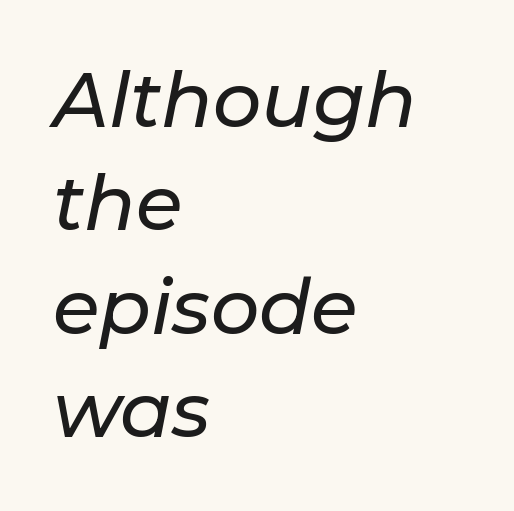
{"italic": "yes", "lean": "right", "slant_degrees": 11, "width": "normal", "stroke_contrast": "low", "x_height": "medium", "monospaced": "no", "underline": "no", "align": "left", "line_spacing": "normal", "line_spacing_ratio": 1.36, "letter_spacing": "normal", "letter_spacing_em": 0.0, "glyph_px": 76}
